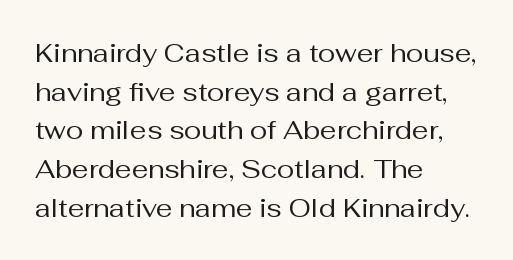
Posture: vertical. The weight tops out at a normal text grade. Words appear dense and cohesive because spacing is normal. If you drew a ruler down the left edge, every line would touch it. Line spacing here is normal. Underline: absent.
